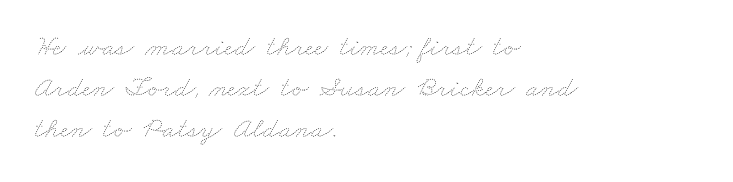
Letters rest on an invisible, unmarked baseline. Proportional: the letters do not fall into vertical columns. How would I describe the line gaps? Plain and ordinary. A student would call this left alignment; a typographer would say flush left, rag right.
